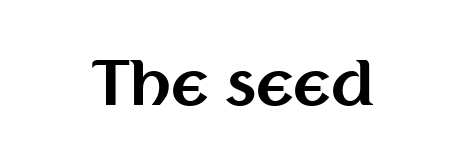
Q: Is the text bold? A: Yes.
Q: Is the text italic (slanted)? A: No, it is upright.
Q: Is the typeface a serif or a sans-serif typeface? A: Sans-serif.
Q: Is the text underlined? A: No.
Q: How is the paragraph aligned? A: Centered.
Q: Is the spacing between letters normal or unusually wide? A: Normal.
Q: Width (condensed, normal, or wide)? A: Normal.
Q: Stroke contrast? A: Medium.
Q: x-height? A: Medium.
Q: Monospaced? A: No.
